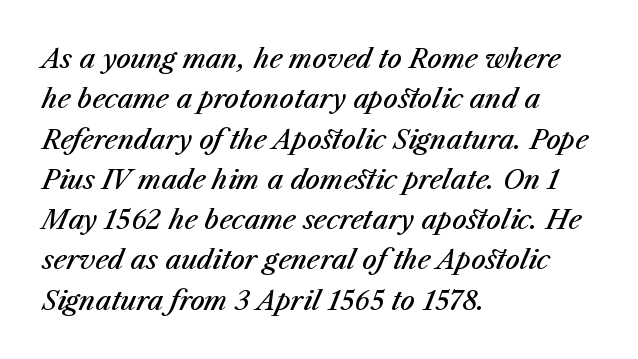
The image shows 26 px text type, italic (leaning right); set left-aligned, normal line spacing (1.55x), normal letter spacing, not underlined.
